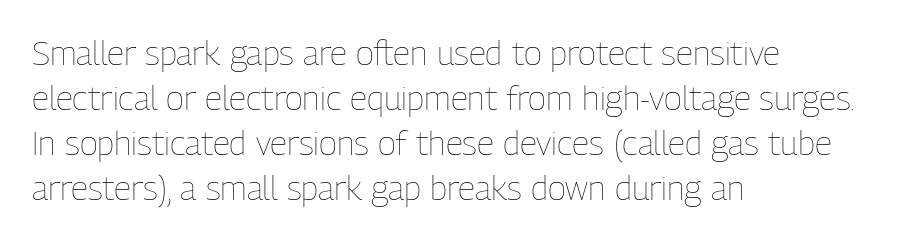
{"italic": "no", "bold": "no", "weight": "thin", "width": "condensed", "stroke_contrast": "low", "x_height": "medium", "monospaced": "no", "underline": "no", "align": "left", "line_spacing": "normal", "line_spacing_ratio": 1.32, "letter_spacing": "normal", "letter_spacing_em": 0.0, "glyph_px": 34}
